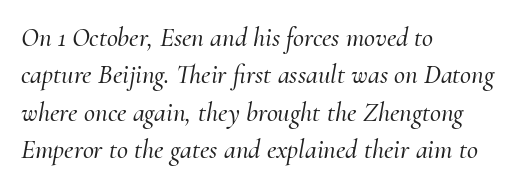
{"italic": "yes", "lean": "right", "slant_degrees": 10, "underline": "no", "align": "left", "line_spacing": "normal", "line_spacing_ratio": 1.38, "letter_spacing": "normal", "letter_spacing_em": 0.0, "glyph_px": 27}
